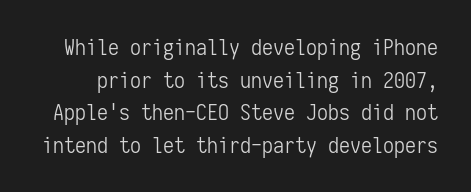
The image shows 22 px text type, upright; set normal line spacing (1.48x), normal letter spacing, not underlined.
